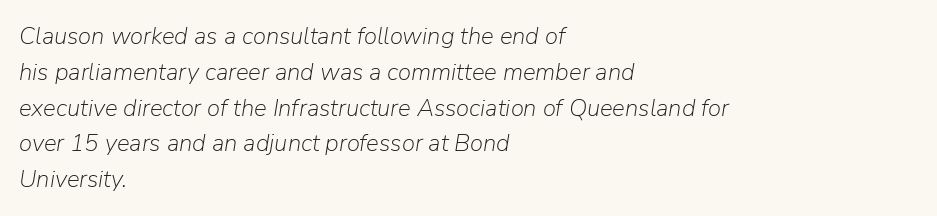
The image shows 24 px text type, italic (leaning right); set left-aligned, normal line spacing (1.49x), normal letter spacing, not underlined.
